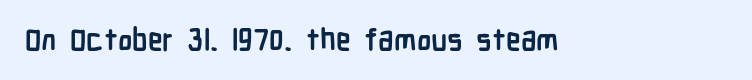
Q: Is the text bold? A: Yes.
Q: Is the text italic (slanted)? A: No, it is upright.
Q: Is the typeface a serif or a sans-serif typeface? A: Sans-serif.
Q: Is the text underlined? A: No.
Q: Is the spacing between letters normal or unusually wide? A: Normal.
Q: Width (condensed, normal, or wide)? A: Condensed.
Q: Stroke contrast? A: Low.
Q: x-height? A: Medium.
Q: Monospaced? A: No.
